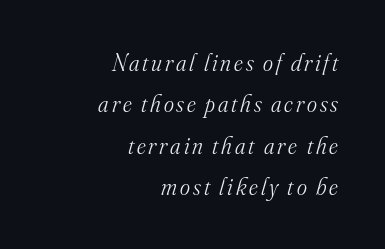
{"italic": "yes", "lean": "right", "slant_degrees": 16, "bold": "no", "underline": "no", "align": "right", "line_spacing_ratio": 1.72, "glyph_px": 24}
